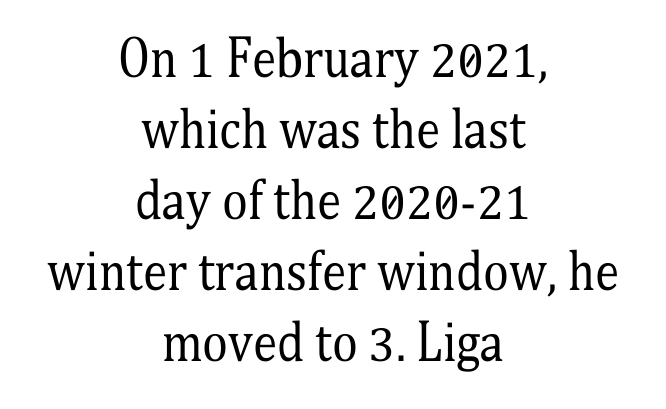
{"serif": "yes", "italic": "no", "bold": "no", "weight": "regular", "width": "condensed", "stroke_contrast": "medium", "x_height": "medium", "monospaced": "no", "underline": "no", "align": "center", "line_spacing": "normal", "line_spacing_ratio": 1.45, "letter_spacing": "normal", "letter_spacing_em": 0.0, "glyph_px": 49}
